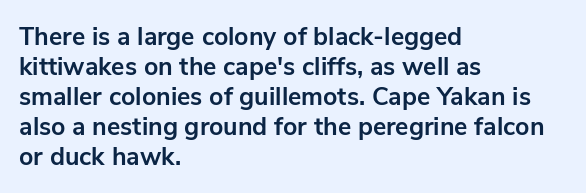
{"italic": "no", "bold": "yes", "underline": "no", "align": "left", "line_spacing_ratio": 1.2, "letter_spacing": "normal", "letter_spacing_em": 0.0, "glyph_px": 25}
